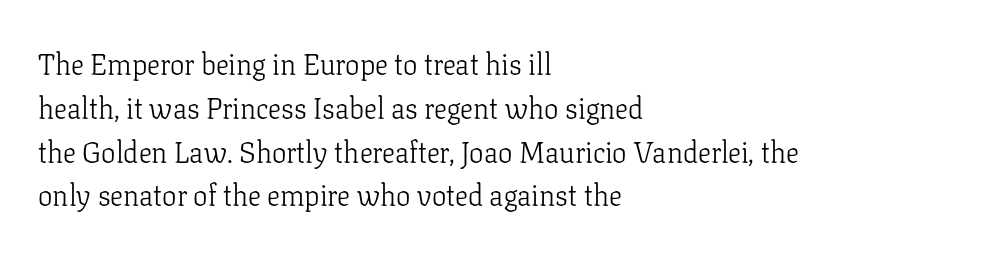
{"serif": "yes", "italic": "no", "bold": "no", "weight": "light", "width": "normal", "stroke_contrast": "low", "x_height": "medium", "monospaced": "no", "underline": "no", "align": "left", "line_spacing": "normal", "line_spacing_ratio": 1.51, "letter_spacing": "normal", "letter_spacing_em": 0.0, "glyph_px": 29}
